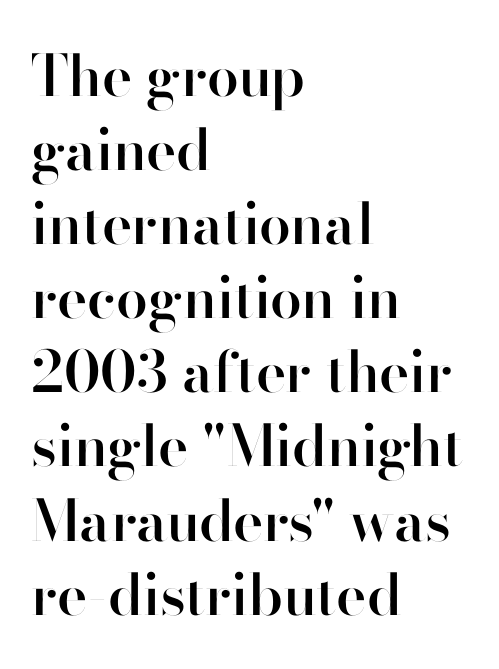
Nothing unusual about the tracking: characters are spaced as the font intends. The characters display no serif detailing; their extremities are plain. Varying glyph widths throughout — classic text-font behaviour. All the whitespace from short lines collects on the right. I'd describe the lettering as semibold — firm but not a full bold. It's the straight-up-and-down kind of type.
